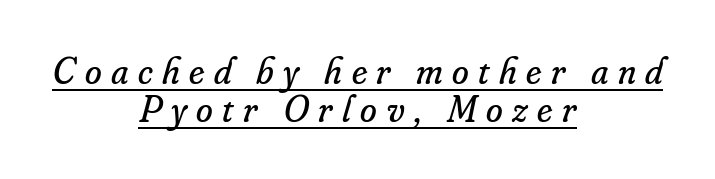
Q: Is the text bold? A: No.
Q: Is the text italic (slanted)? A: Yes, it leans right by about 16 degrees.
Q: Is the typeface a serif or a sans-serif typeface? A: Serif.
Q: Is the text underlined? A: Yes.
Q: How is the paragraph aligned? A: Centered.
Q: Is the spacing between letters normal or unusually wide? A: Unusually wide.
Q: Is the spacing between lines tight, normal or loose? A: Tight.
Q: Width (condensed, normal, or wide)? A: Normal.
Q: Stroke contrast? A: Low.
Q: x-height? A: Small.
Q: Monospaced? A: No.
